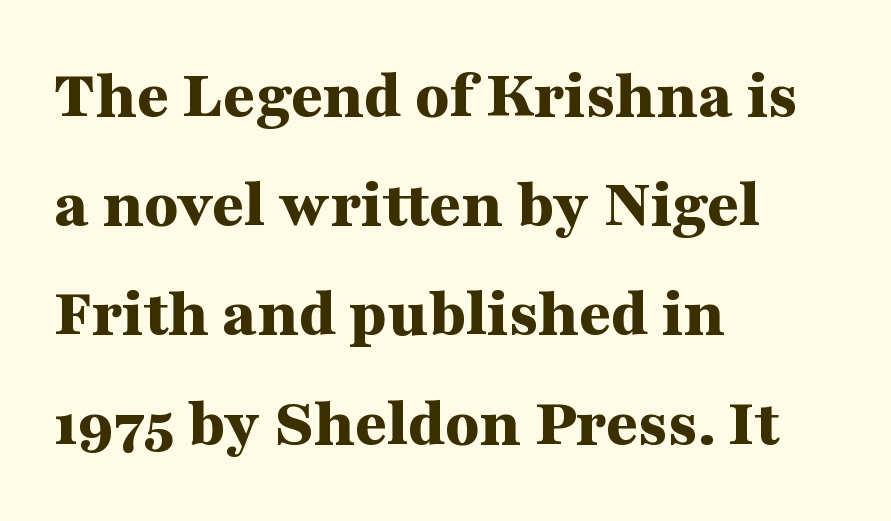
The image shows 70 px bold, wide serif type, upright; set left-aligned, normal line spacing (1.56x), normal letter spacing, not underlined; medium stroke contrast and a medium x-height.
